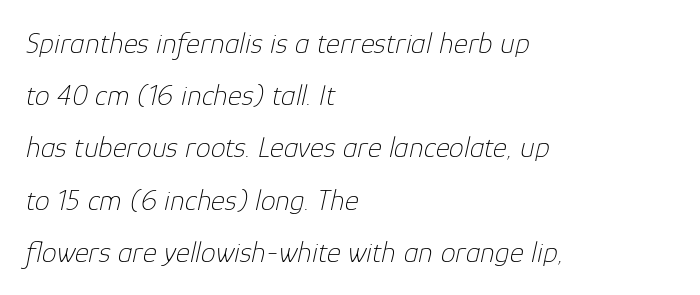
The image shows 30 px thin type, italic (leaning right); set left-aligned, line spacing 1.74x, normal letter spacing, not underlined; low stroke contrast and a medium x-height.
